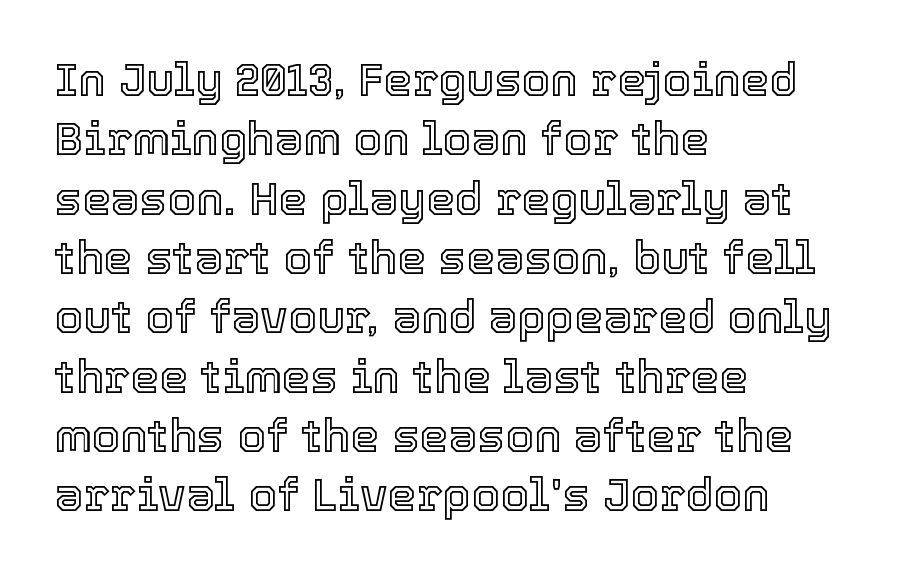
{"italic": "no", "width": "normal", "x_height": "medium", "monospaced": "no", "underline": "no", "align": "left", "line_spacing": "normal", "line_spacing_ratio": 1.29, "letter_spacing": "normal", "letter_spacing_em": 0.0, "glyph_px": 46}
